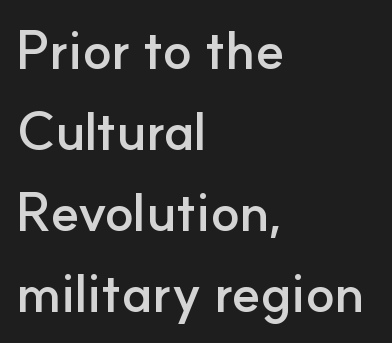
The image shows 53 px semibold sans-serif type, upright; set left-aligned, normal line spacing (1.53x), normal letter spacing, not underlined; low stroke contrast and a small x-height.
